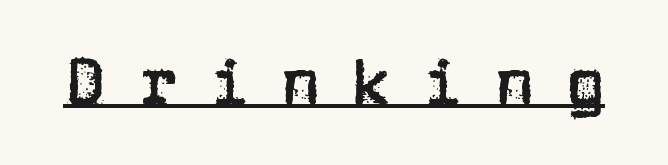
{"serif": "no", "italic": "no", "width": "normal", "stroke_contrast": "low", "x_height": "large", "monospaced": "no", "underline": "yes", "letter_spacing": "wide", "letter_spacing_em": 0.5, "glyph_px": 64}
